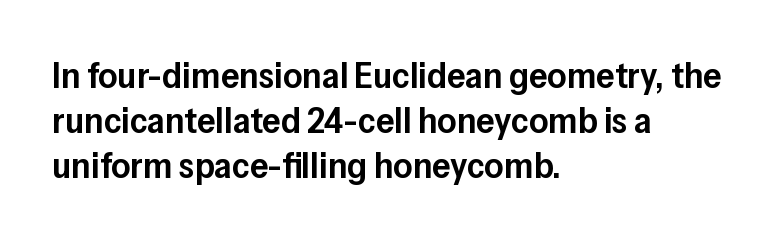
The image shows 37 px semibold sans-serif type, upright; set left-aligned, line spacing 1.22x, normal letter spacing, not underlined; low stroke contrast and a medium x-height.
